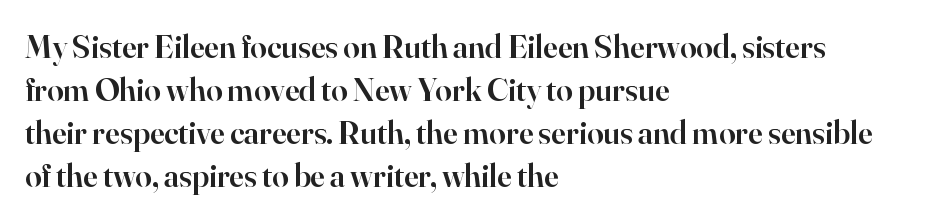
This sample keeps an unexceptional amount of space between lines. Plain, unruled lines of type. You could not count columns in this text — the font is proportionally spaced. Summary of weight: moderately heavy, a semibold. Serifs: yes, visible at the terminals of the letterforms. Letter spacing: default.
